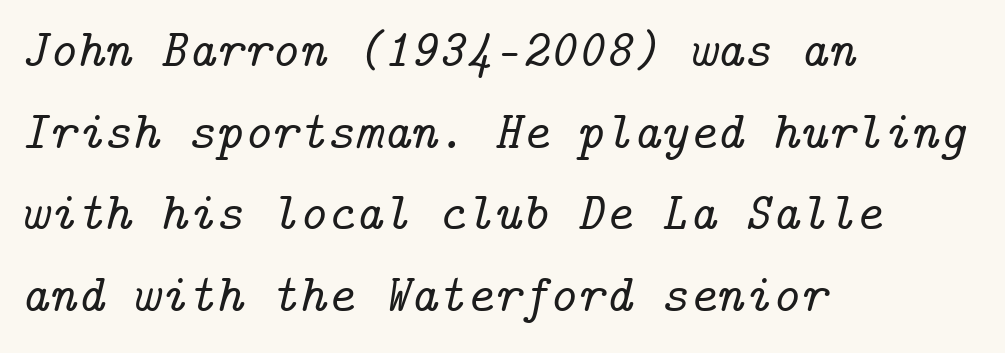
The tracking reads as untouched default to a designer's eye. Line starts are locked; line ends wander. In terms of letterform style, serifs are clearly present. Emphasis-style slanted type is in use.
